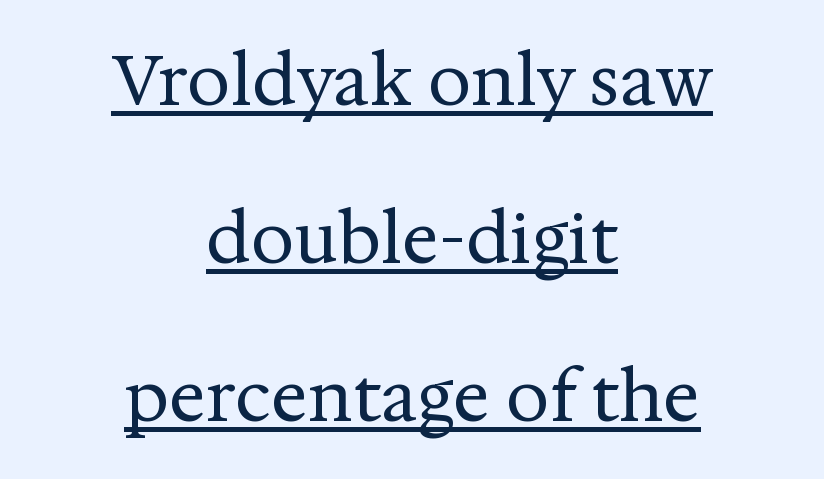
The image shows 69 px regular-weight serif type, upright; set centered, loose line spacing (2.29x), normal letter spacing, underlined; medium stroke contrast and a medium x-height.
